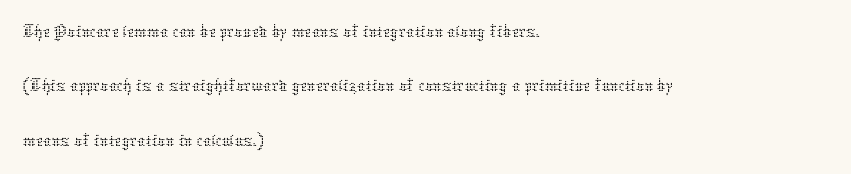
Q: Is the text bold? A: No.
Q: Is the text italic (slanted)? A: No, it is upright.
Q: Is the text underlined? A: No.
Q: How is the paragraph aligned? A: Left-aligned.
Q: Is the spacing between letters normal or unusually wide? A: Normal.
Q: Is the spacing between lines tight, normal or loose? A: Normal.
Q: Width (condensed, normal, or wide)? A: Normal.
Q: Stroke contrast? A: Low.
Q: x-height? A: Medium.
Q: Monospaced? A: No.
